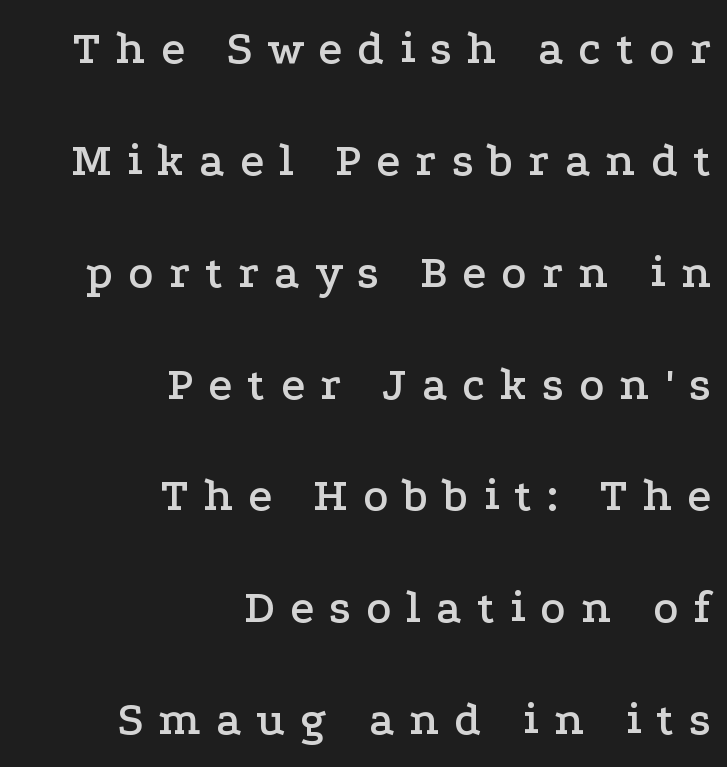
The image shows 47 px wide serif type, upright; set right-aligned, loose line spacing (2.38x), unusually wide letter spacing (+0.32 em), not underlined; low stroke contrast and a medium x-height.
